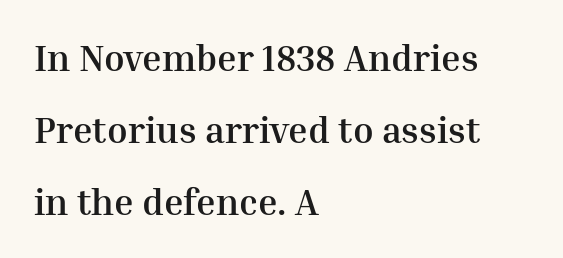
The image shows 37 px semibold serif type, upright; set left-aligned, loose line spacing (1.94x), normal letter spacing, not underlined; medium stroke contrast and a medium x-height.
